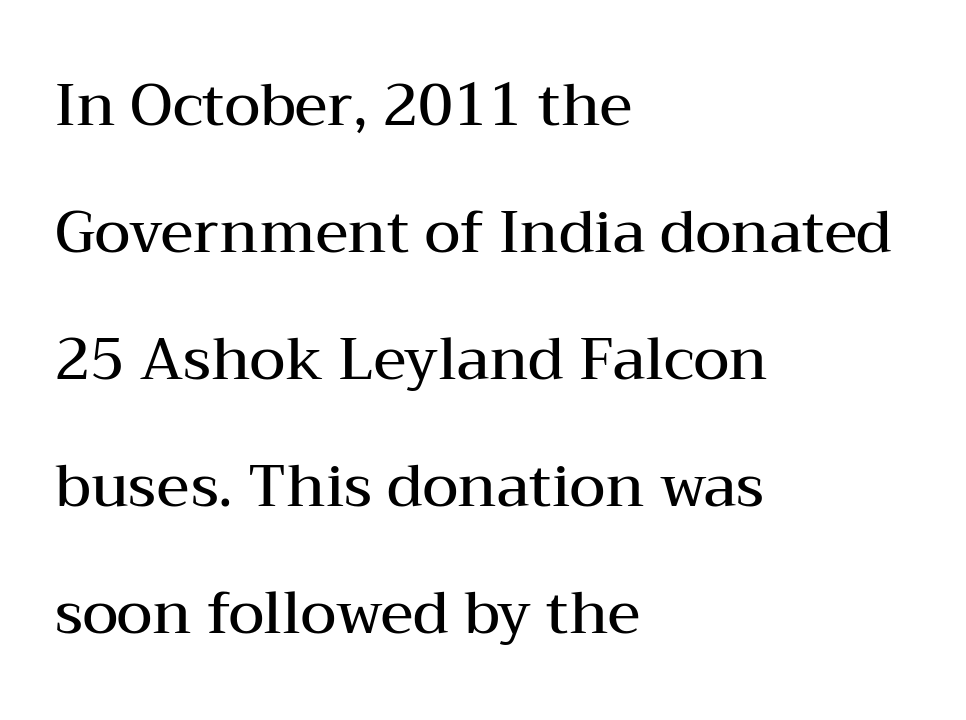
{"serif": "yes", "italic": "no", "bold": "semi", "weight": "semibold", "width": "wide", "stroke_contrast": "medium", "x_height": "medium", "monospaced": "no", "underline": "no", "align": "left", "line_spacing": "loose", "line_spacing_ratio": 2.19, "letter_spacing": "normal", "letter_spacing_em": 0.0, "glyph_px": 58}
